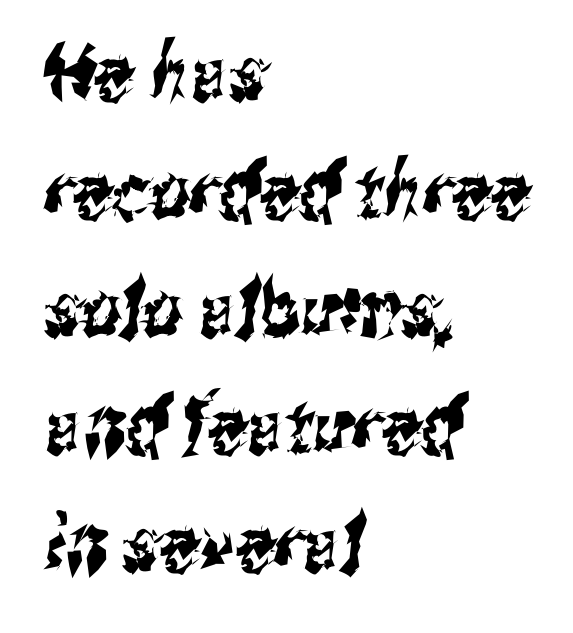
The image shows 78 px condensed sans-serif type; set left-aligned, normal line spacing (1.51x), normal letter spacing, not underlined; medium stroke contrast and a medium x-height.
